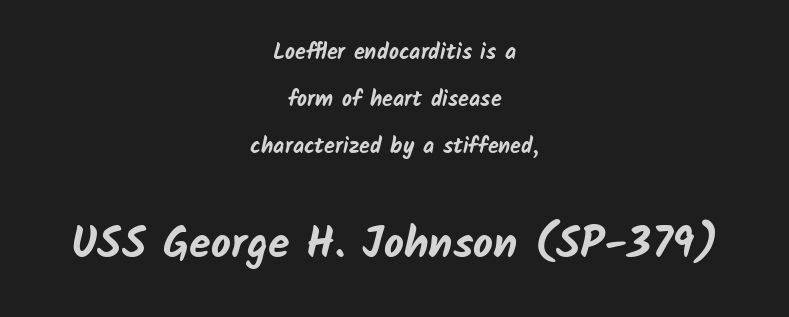
{"serif": "no", "bold": "yes", "weight": "bold", "width": "normal", "stroke_contrast": "low", "x_height": "medium", "monospaced": "no", "underline": "no", "align": "center", "line_spacing": "loose", "line_spacing_ratio": 2.13, "letter_spacing": "normal", "letter_spacing_em": 0.0, "larger_block": "second", "size_ratio": 2.0, "glyph_px": 44}
